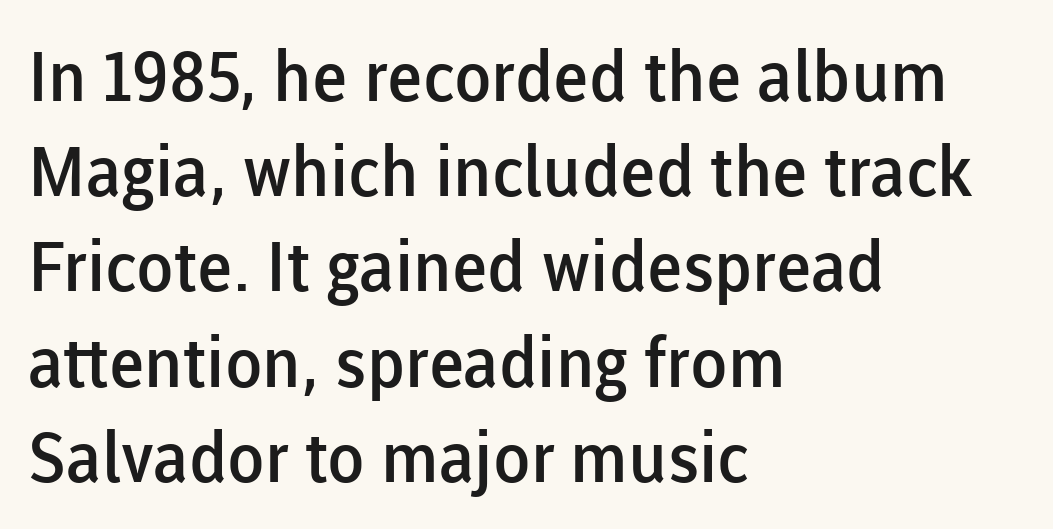
The image shows 69 px semibold sans-serif type, upright; set left-aligned, normal line spacing (1.38x), normal letter spacing, not underlined; low stroke contrast and a medium x-height.
